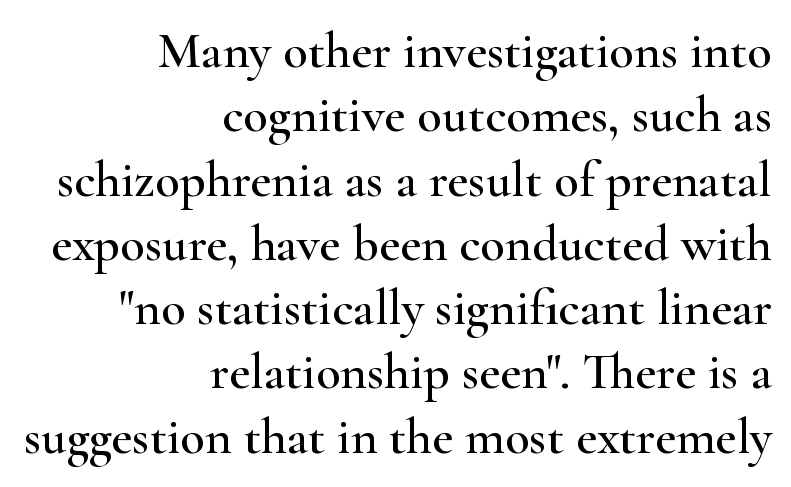
The image shows 51 px wide serif type, upright; set right-aligned, normal line spacing (1.26x), normal letter spacing, not underlined; high stroke contrast and a small x-height.
